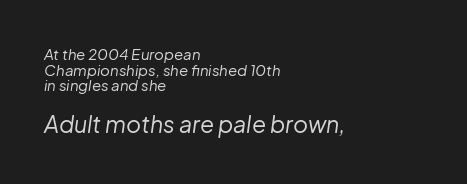
Q: Is the text bold? A: No.
Q: Is the text italic (slanted)? A: Yes, it leans right by about 8 degrees.
Q: Is the text underlined? A: No.
Q: How is the paragraph aligned? A: Left-aligned.
Q: Is the spacing between letters normal or unusually wide? A: Normal.
Q: Is the spacing between lines tight, normal or loose? A: Tight.
Q: Which block of text is set in a larger size, the first (top) or the second (bottom)? A: The second (bottom) one.
